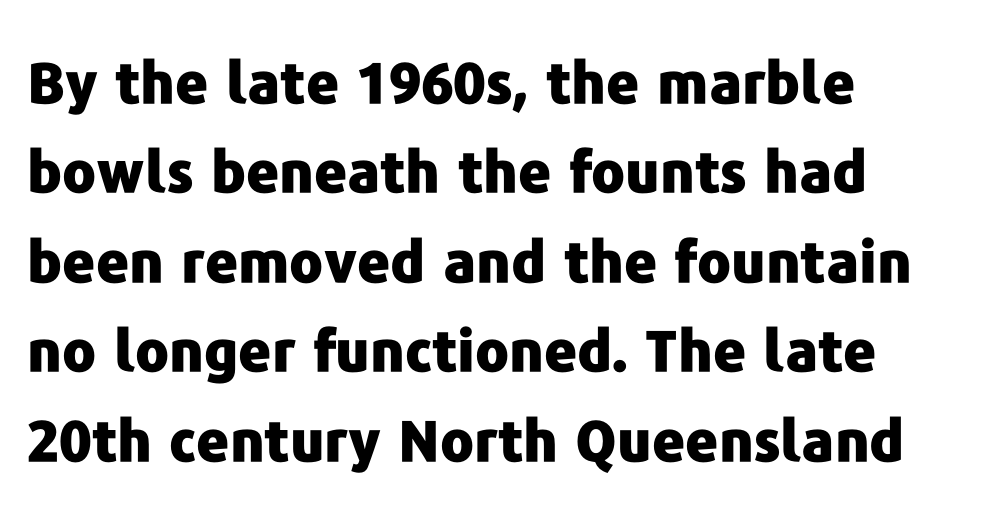
The image shows 57 px heavy sans-serif type, upright; set left-aligned, normal line spacing (1.57x), normal letter spacing, not underlined; low stroke contrast and a medium x-height.
